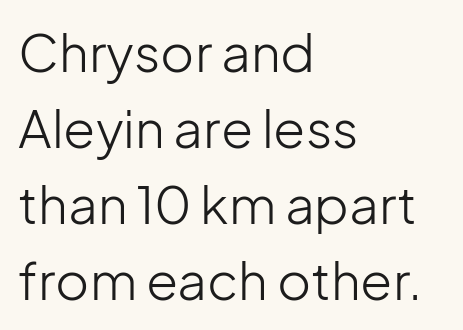
The typeface chosen for these lines omits serifs. No word sits above an underline. Do the characters align in a grid? No, the font is proportional. The block of text has a typical density, with ordinary space between rows.
